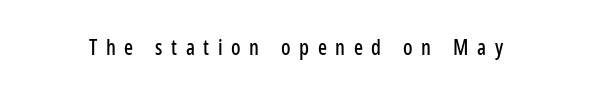
Q: Is the text italic (slanted)? A: No, it is upright.
Q: Is the text underlined? A: No.
Q: Is the spacing between letters normal or unusually wide? A: Unusually wide.
